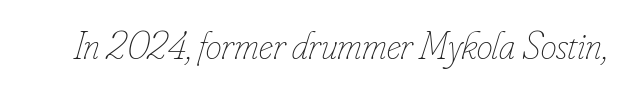
The image shows 40 px thin, condensed type, italic (leaning right); set normal letter spacing, not underlined; low stroke contrast and a small x-height.
